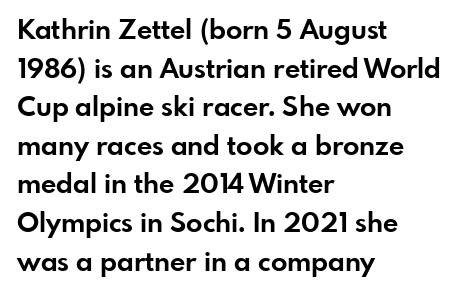
{"italic": "no", "bold": "yes", "underline": "no", "align": "left", "line_spacing": "normal", "line_spacing_ratio": 1.43, "letter_spacing": "normal", "letter_spacing_em": 0.0, "glyph_px": 27}
